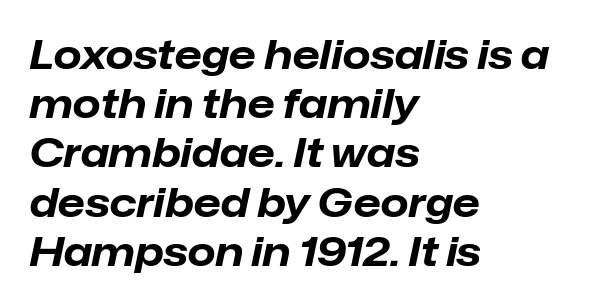
Q: Is the text bold? A: Yes.
Q: Is the text italic (slanted)? A: Yes, it leans right by about 12 degrees.
Q: Is the text underlined? A: No.
Q: How is the paragraph aligned? A: Left-aligned.
Q: Is the spacing between letters normal or unusually wide? A: Normal.
Q: Width (condensed, normal, or wide)? A: Normal.
Q: Stroke contrast? A: Low.
Q: x-height? A: Medium.
Q: Monospaced? A: No.
